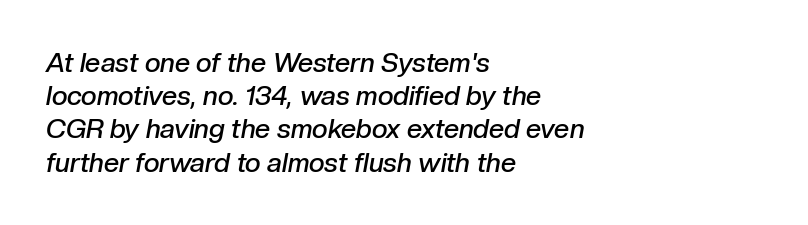
{"italic": "yes", "lean": "right", "slant_degrees": 10, "bold": "semi", "underline": "no", "align": "left", "line_spacing_ratio": 1.23, "letter_spacing": "normal", "letter_spacing_em": 0.0, "glyph_px": 27}
